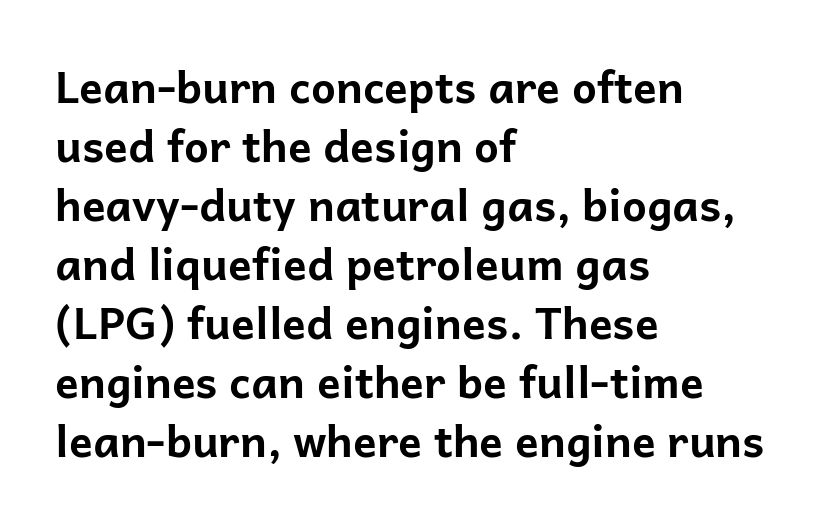
The specimen reads as upright at a glance. The rendering uses a bold face; every stroke is thick and dark. The glyphs are unaccompanied by any horizontal stroke below them. The rendering uses a moderate line-height, typical for paragraphs.
